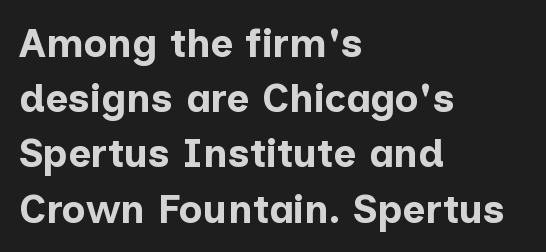
The image shows 40 px bold sans-serif type, upright; set left-aligned, normal line spacing (1.38x), normal letter spacing, not underlined; low stroke contrast and a medium x-height.
